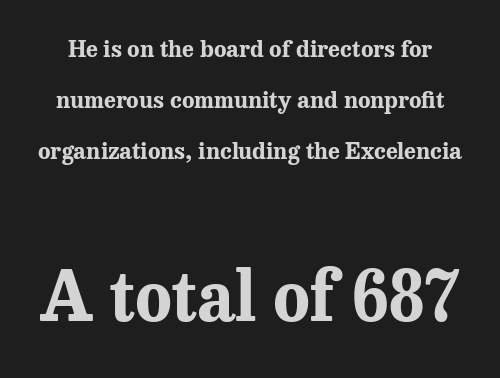
Q: Is the text bold? A: Yes.
Q: Is the text italic (slanted)? A: No, it is upright.
Q: Is the typeface a serif or a sans-serif typeface? A: Serif.
Q: Is the text underlined? A: No.
Q: Is the spacing between letters normal or unusually wide? A: Normal.
Q: Is the spacing between lines tight, normal or loose? A: Loose.
Q: Which block of text is set in a larger size, the first (top) or the second (bottom)? A: The second (bottom) one.
Q: Width (condensed, normal, or wide)? A: Normal.
Q: Stroke contrast? A: Medium.
Q: x-height? A: Medium.
Q: Monospaced? A: No.
